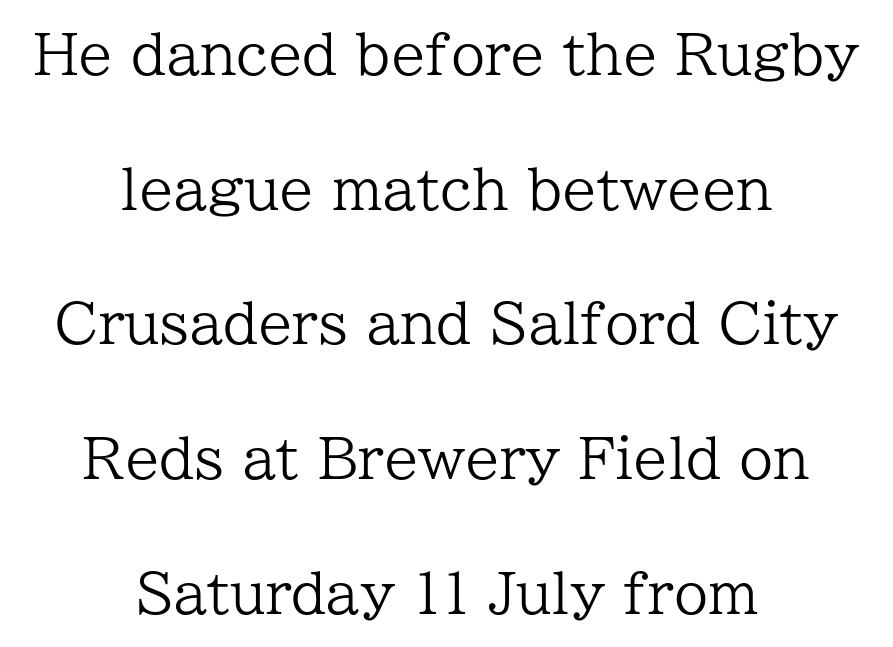
A centered setting, common on invitations and titles, is used for this passage. You can tell from the footed stems that serif type was used. Lines of text with bare space underneath. You could not count columns in this text — the font is proportionally spaced. Is the letter spacing exaggerated? No — it looks like the ordinary default.
